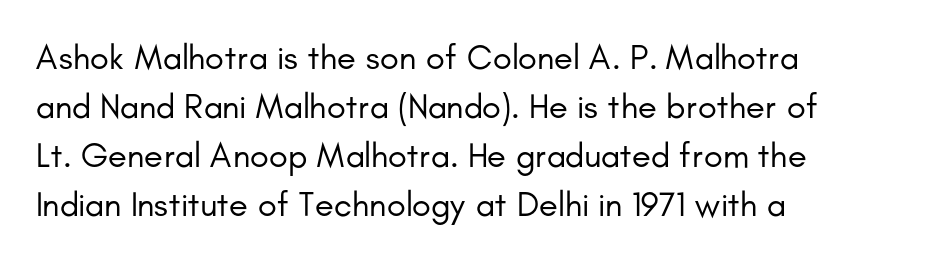
The setting favours the left margin, as ordinary paragraphs usually do. The passage shown is not underscored anywhere. Each letter's strokes conclude bluntly, with no projecting serifs. This rendering leaves character spacing at its baseline value.
